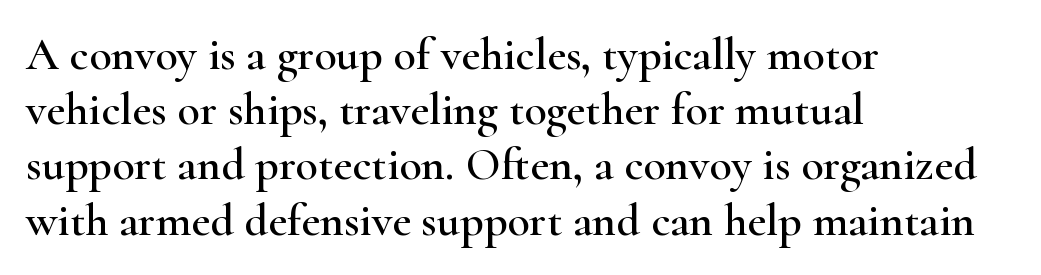
The image shows 46 px wide serif type, upright; set left-aligned, line spacing 1.2x, normal letter spacing, not underlined; high stroke contrast and a small x-height.
